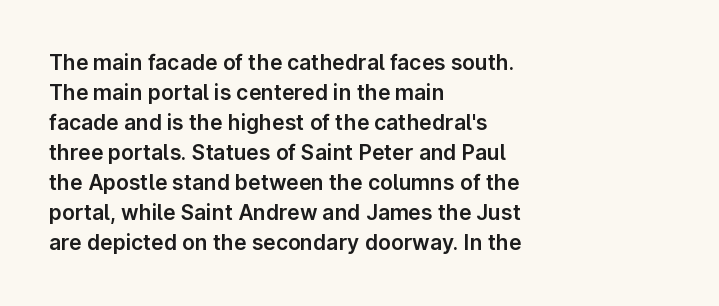
{"italic": "no", "underline": "no", "align": "left", "line_spacing": "normal", "line_spacing_ratio": 1.43, "letter_spacing": "normal", "letter_spacing_em": 0.0, "glyph_px": 21}
